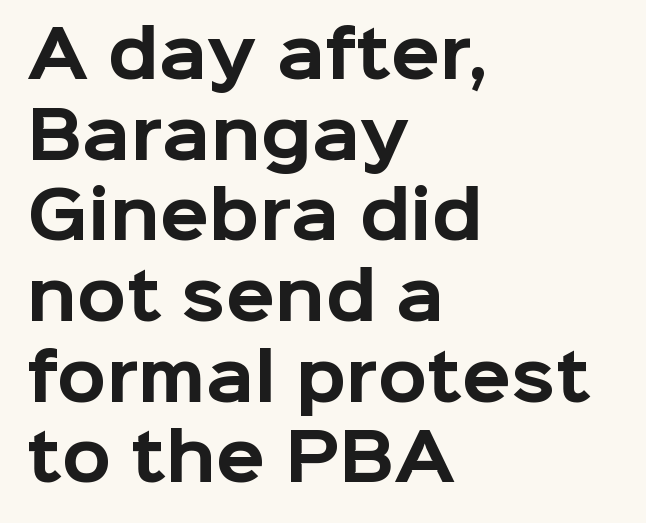
Baseline-to-baseline distance is the conventional proportion of letter height. The face used here has the dense, thick strokes of a bold. The glyphs in this specimen are sans serif. Glance below the letters and you will spot only blank space.
